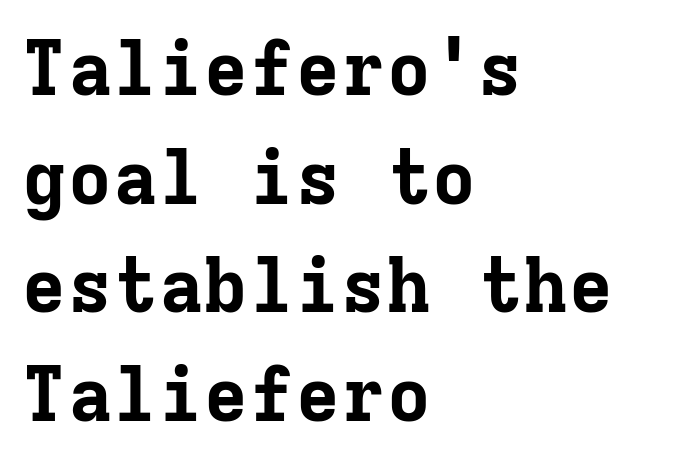
Whoever set this chose a conventional vertical rhythm. Posture: upright roman. Nobody drew a line under any word here. A typesetter would call this monospace, since all characters share one set width.
